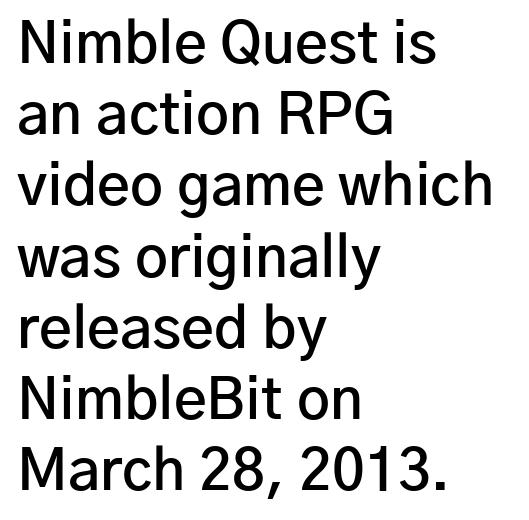
{"serif": "no", "italic": "no", "bold": "semi", "weight": "semibold", "width": "normal", "stroke_contrast": "low", "x_height": "medium", "monospaced": "no", "underline": "no", "align": "left", "line_spacing": "normal", "line_spacing_ratio": 1.25, "letter_spacing": "normal", "letter_spacing_em": 0.0, "glyph_px": 57}
